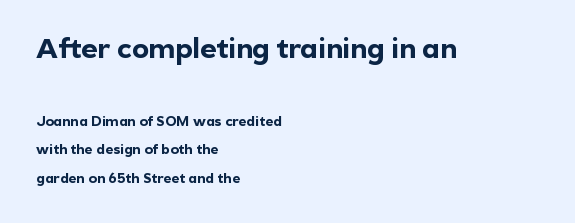
{"serif": "no", "italic": "no", "bold": "yes", "weight": "bold", "width": "normal", "x_height": "medium", "monospaced": "no", "underline": "no", "align": "left", "line_spacing": "loose", "line_spacing_ratio": 2.02, "letter_spacing": "normal", "letter_spacing_em": 0.0, "larger_block": "first", "size_ratio": 2.0, "glyph_px": 28}
